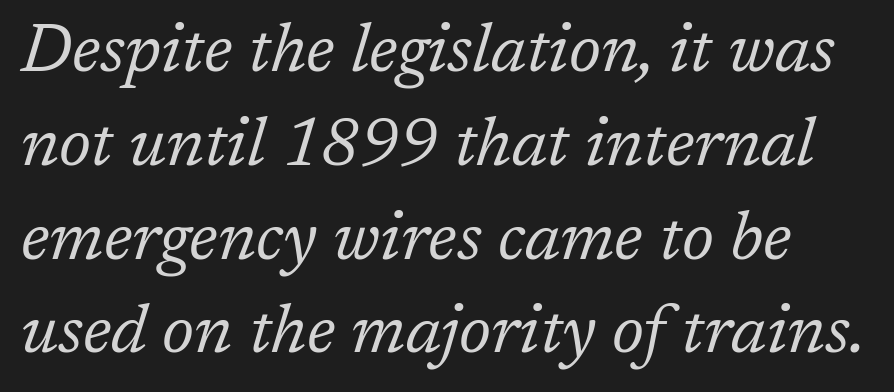
Q: Is the text bold? A: No.
Q: Is the text italic (slanted)? A: Yes, it leans right by about 17 degrees.
Q: Is the typeface a serif or a sans-serif typeface? A: Serif.
Q: Is the text underlined? A: No.
Q: Is the spacing between letters normal or unusually wide? A: Normal.
Q: Is the spacing between lines tight, normal or loose? A: Normal.
Q: Width (condensed, normal, or wide)? A: Normal.
Q: Stroke contrast? A: Low.
Q: x-height? A: Medium.
Q: Monospaced? A: No.
